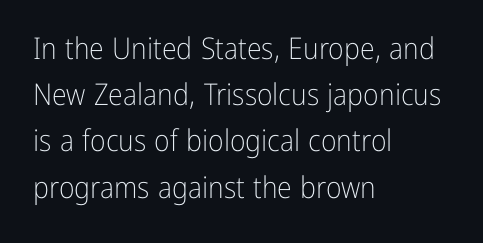
Is this a fixed-width face? No — the glyphs have proportional, varying widths. Observe the absence of serifs on each vertical stroke in this sample. The text block is weighted toward the left margin, trailing off unevenly rightward. No extra ink here — the face is not bold. Students, note that the glyphs here touch the page at normal intervals. The typography opts for an upright posture over an oblique one.
